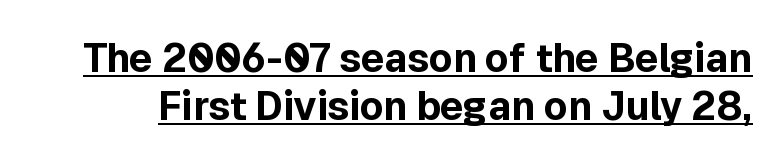
Q: Is the text bold? A: Yes.
Q: Is the text italic (slanted)? A: No, it is upright.
Q: Is the typeface a serif or a sans-serif typeface? A: Sans-serif.
Q: Is the text underlined? A: Yes.
Q: Is the spacing between letters normal or unusually wide? A: Normal.
Q: Width (condensed, normal, or wide)? A: Normal.
Q: x-height? A: Medium.
Q: Monospaced? A: No.
